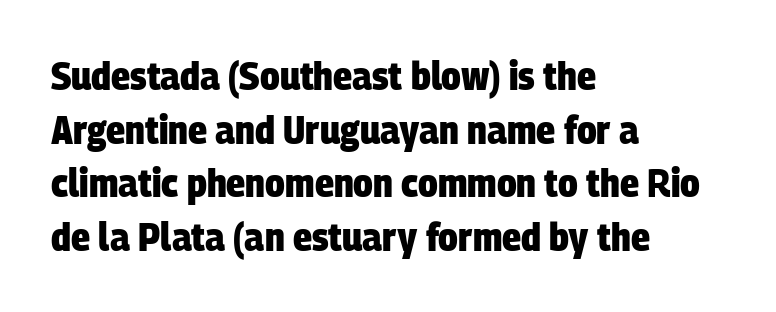
Glance below the letters and you will spot only blank space. Honestly, the letter spacing is just normal — you wouldn't notice it. Regarding serifs, this sample does without them. This rendering uses left alignment, leaving the right contour irregular. Note the varied advance widths — an 'i' is clearly narrower than an 'm'.
